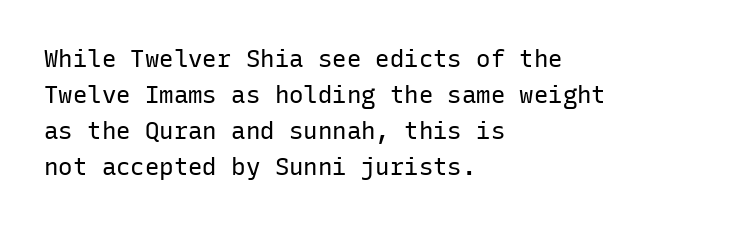
There is no visible air inserted between adjacent glyphs. The rendering anchors every line to the left-hand side. Counters stay open thanks to moderate or lighter strokes. Is there much room between lines? A standard amount, neither cramped nor airy. Type without underlining.
